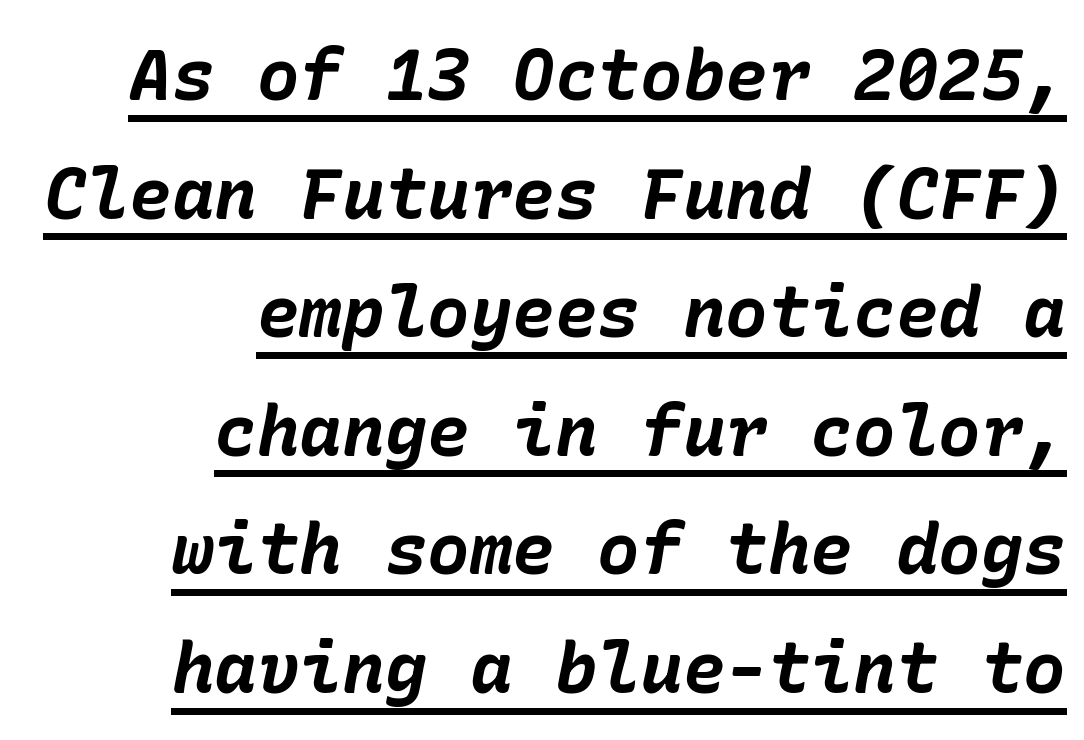
{"italic": "yes", "lean": "right", "slant_degrees": 10, "bold": "yes", "weight": "bold", "width": "normal", "stroke_contrast": "low", "x_height": "medium", "underline": "yes", "align": "right", "line_spacing": "normal", "line_spacing_ratio": 1.67, "letter_spacing": "normal", "letter_spacing_em": 0.0, "glyph_px": 71}
